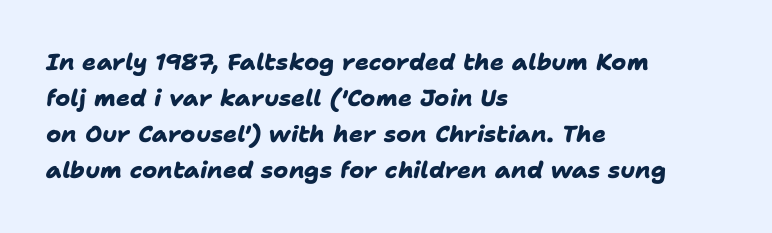
Q: Is the text bold? A: Yes.
Q: Is the text underlined? A: No.
Q: How is the paragraph aligned? A: Left-aligned.
Q: Is the spacing between letters normal or unusually wide? A: Normal.
Q: Is the spacing between lines tight, normal or loose? A: Normal.
